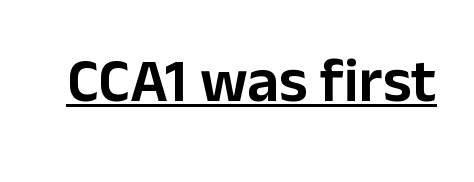
Q: Is the text italic (slanted)? A: No, it is upright.
Q: Is the typeface a serif or a sans-serif typeface? A: Sans-serif.
Q: Is the text underlined? A: Yes.
Q: Is the spacing between letters normal or unusually wide? A: Normal.
Q: Width (condensed, normal, or wide)? A: Normal.
Q: Stroke contrast? A: Low.
Q: x-height? A: Medium.
Q: Monospaced? A: No.
